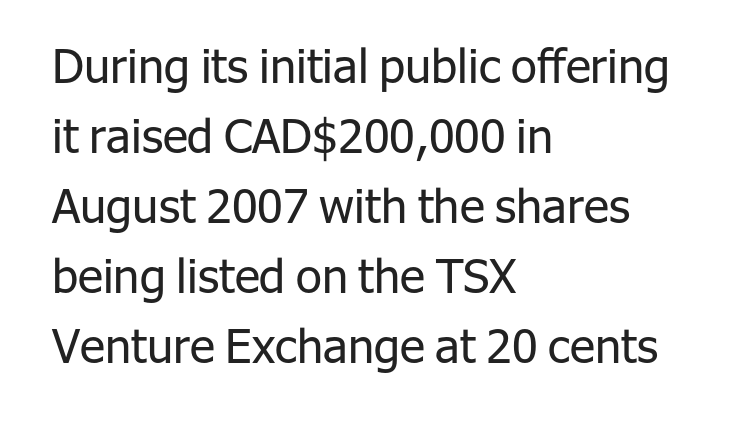
Q: Is the text bold? A: No.
Q: Is the text italic (slanted)? A: No, it is upright.
Q: Is the typeface a serif or a sans-serif typeface? A: Sans-serif.
Q: Is the text underlined? A: No.
Q: How is the paragraph aligned? A: Left-aligned.
Q: Is the spacing between letters normal or unusually wide? A: Normal.
Q: Is the spacing between lines tight, normal or loose? A: Normal.
Q: Width (condensed, normal, or wide)? A: Normal.
Q: Stroke contrast? A: Low.
Q: x-height? A: Medium.
Q: Monospaced? A: No.
